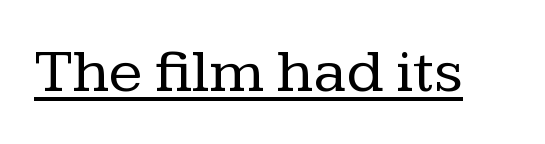
Q: Is the text bold? A: No.
Q: Is the text italic (slanted)? A: No, it is upright.
Q: Is the typeface a serif or a sans-serif typeface? A: Serif.
Q: Is the text underlined? A: Yes.
Q: Is the spacing between letters normal or unusually wide? A: Normal.
Q: Width (condensed, normal, or wide)? A: Normal.
Q: Stroke contrast? A: Low.
Q: x-height? A: Medium.
Q: Monospaced? A: No.
